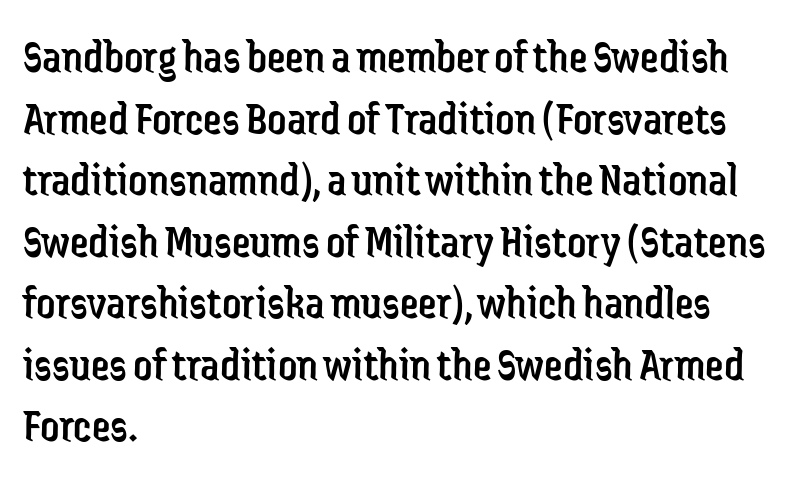
Weight: not bold — regular or lighter. Check where the strokes stop: nothing finishes them off — pure sans. Unlike italic type, these characters show no tilt at all. This rendering leaves character spacing at its baseline value. Letters rest on an invisible, unmarked baseline. The rendering anchors every line to the left-hand side.
